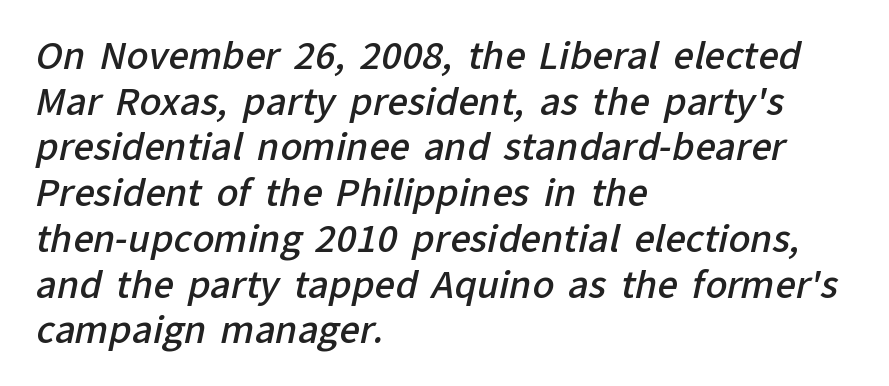
The rendering anchors every line to the left-hand side. Vertical spacing — default. Here the glyphs are tracked normally, forming tight word shapes. A somewhat darkened texture: the type is semibold rather than bold.
